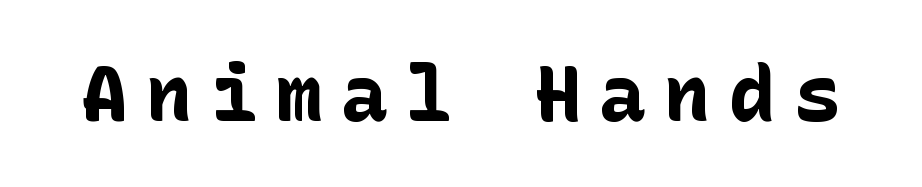
Q: Is the text bold? A: Yes.
Q: Is the text italic (slanted)? A: No, it is upright.
Q: Is the typeface a serif or a sans-serif typeface? A: Sans-serif.
Q: Is the text underlined? A: No.
Q: Is the spacing between letters normal or unusually wide? A: Unusually wide.
Q: Width (condensed, normal, or wide)? A: Normal.
Q: Stroke contrast? A: Low.
Q: x-height? A: Medium.
